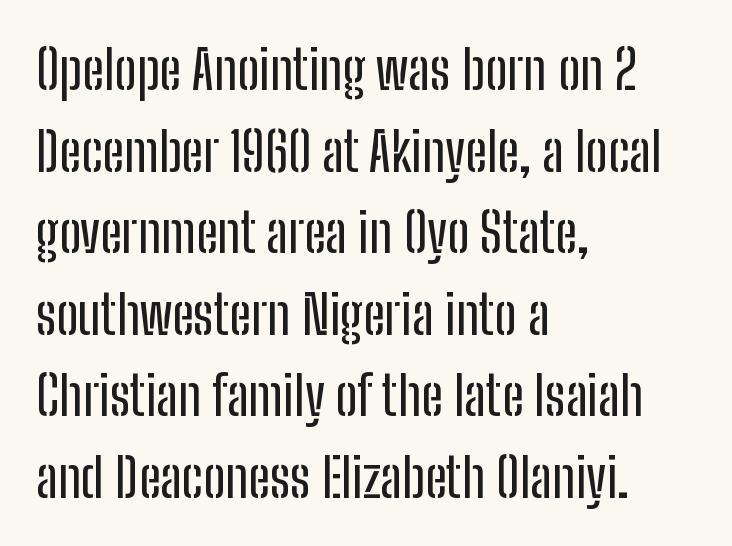
Q: Is the text italic (slanted)? A: No, it is upright.
Q: Is the typeface a serif or a sans-serif typeface? A: Sans-serif.
Q: Is the text underlined? A: No.
Q: How is the paragraph aligned? A: Left-aligned.
Q: Is the spacing between letters normal or unusually wide? A: Normal.
Q: Is the spacing between lines tight, normal or loose? A: Normal.
Q: Width (condensed, normal, or wide)? A: Condensed.
Q: Stroke contrast? A: Low.
Q: x-height? A: Medium.
Q: Monospaced? A: No.
